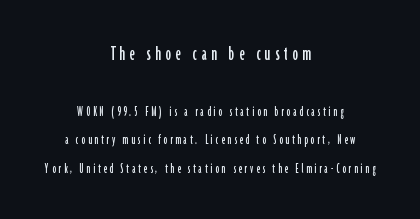
{"italic": "no", "underline": "no", "align": "center", "line_spacing": "loose", "line_spacing_ratio": 2.02, "letter_spacing": "wide", "letter_spacing_em": 0.21, "larger_block": "first", "size_ratio": 1.57, "glyph_px": 22}
